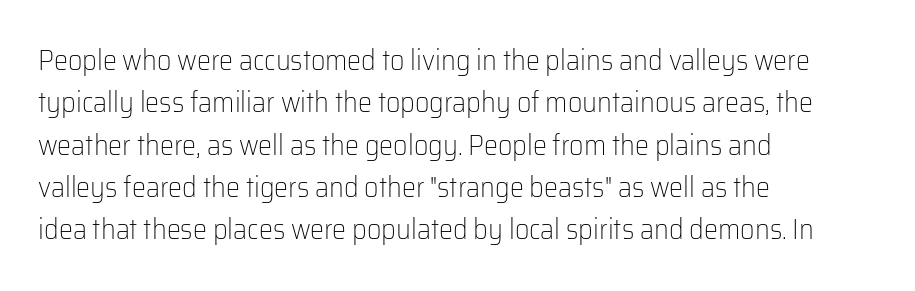
{"serif": "no", "italic": "no", "bold": "no", "weight": "light", "width": "normal", "stroke_contrast": "low", "x_height": "medium", "monospaced": "no", "underline": "no", "align": "left", "line_spacing": "normal", "line_spacing_ratio": 1.51, "letter_spacing": "normal", "letter_spacing_em": 0.0, "glyph_px": 28}
